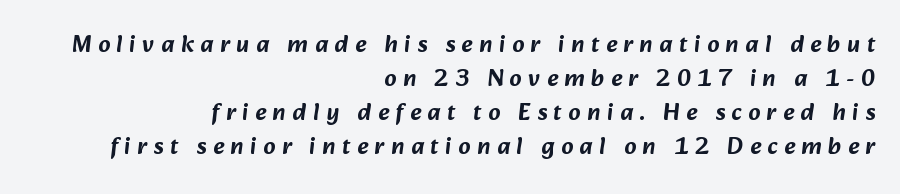
Horizontal alignment here is rightward, an uncommon choice for prose. Students, observe: this is what conventionally led text looks like. The area under the type is left untouched. The horizontal fit of the characters is loose and conspicuously gappy.
